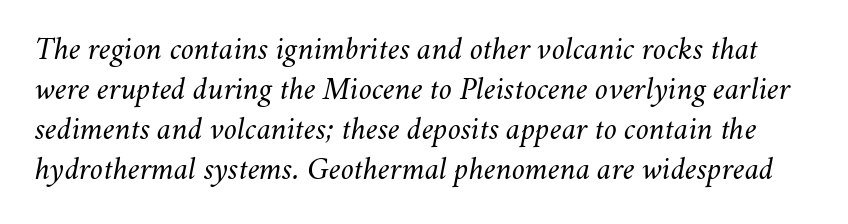
{"italic": "yes", "lean": "right", "slant_degrees": 11, "bold": "no", "weight": "light", "width": "normal", "stroke_contrast": "medium", "x_height": "small", "monospaced": "no", "underline": "no", "line_spacing_ratio": 1.21, "letter_spacing": "normal", "letter_spacing_em": 0.0, "glyph_px": 33}
